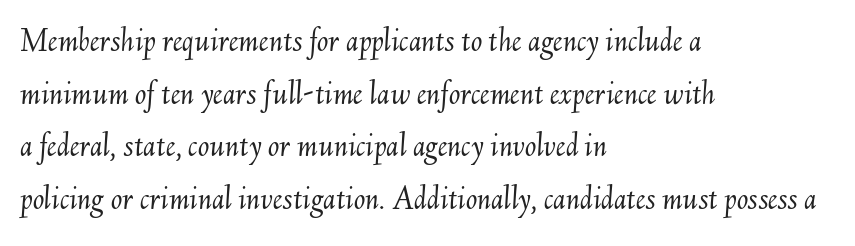
The image shows 34 px light type, italic (leaning right); set left-aligned, normal line spacing (1.55x), normal letter spacing, not underlined; medium stroke contrast and a small x-height.
